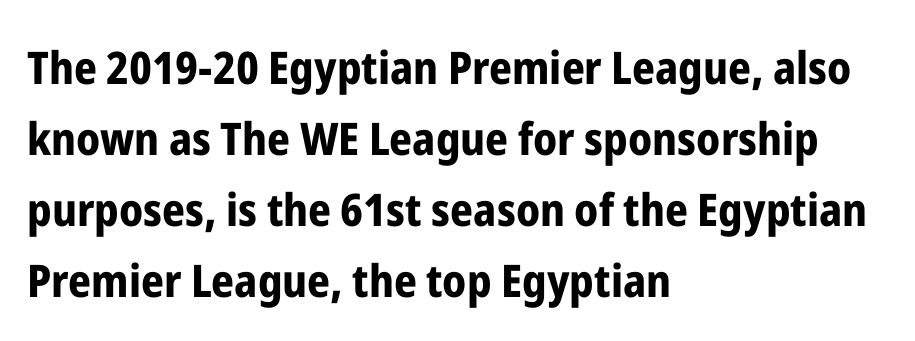
The image shows 45 px bold, condensed sans-serif type, upright; set left-aligned, normal line spacing (1.58x), normal letter spacing, not underlined; low stroke contrast and a medium x-height.
